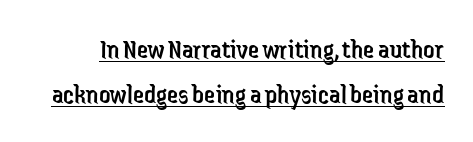
{"serif": "no", "italic": "no", "bold": "no", "weight": "regular", "width": "condensed", "stroke_contrast": "low", "x_height": "medium", "monospaced": "no", "underline": "yes", "line_spacing": "normal", "line_spacing_ratio": 1.61, "letter_spacing": "normal", "letter_spacing_em": 0.0, "glyph_px": 28}
